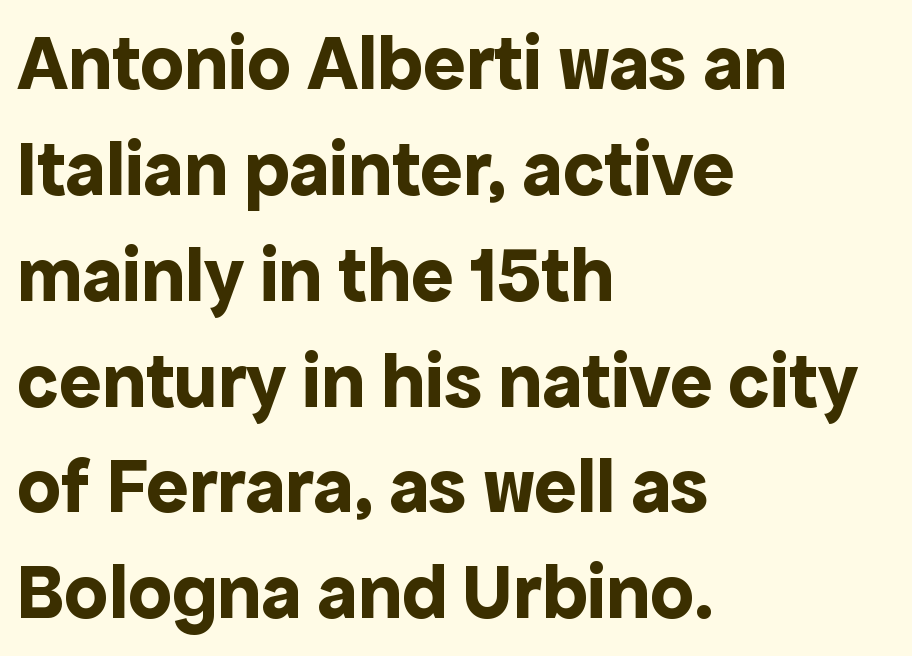
The image shows 79 px bold sans-serif type, upright; set left-aligned, normal line spacing (1.34x), normal letter spacing, not underlined; a medium x-height.
